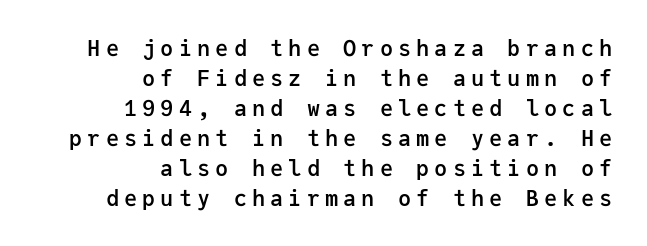
The image shows 22 px text type, upright; set right-aligned, normal line spacing (1.36x), unusually wide letter spacing (+0.23 em), not underlined.
